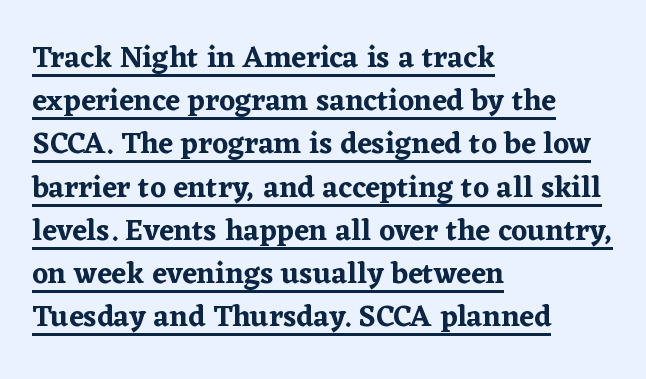
The image shows 30 px serif type, upright; set left-aligned, normal line spacing (1.44x), normal letter spacing, underlined; low stroke contrast and a medium x-height.
